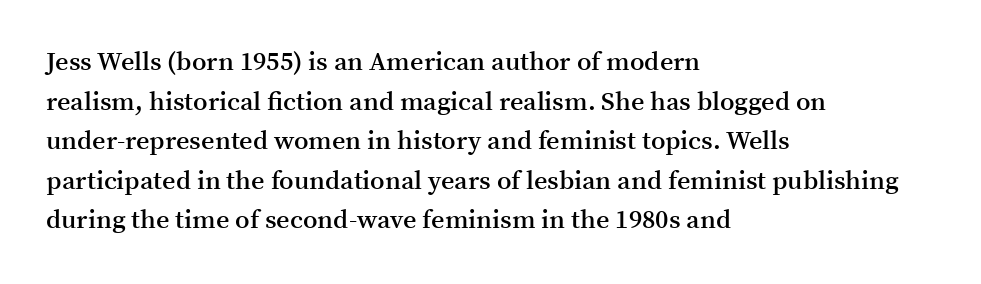
Q: Is the text bold? A: Semi-bold.
Q: Is the text italic (slanted)? A: No, it is upright.
Q: Is the text underlined? A: No.
Q: How is the paragraph aligned? A: Left-aligned.
Q: Is the spacing between letters normal or unusually wide? A: Normal.
Q: Is the spacing between lines tight, normal or loose? A: Normal.
